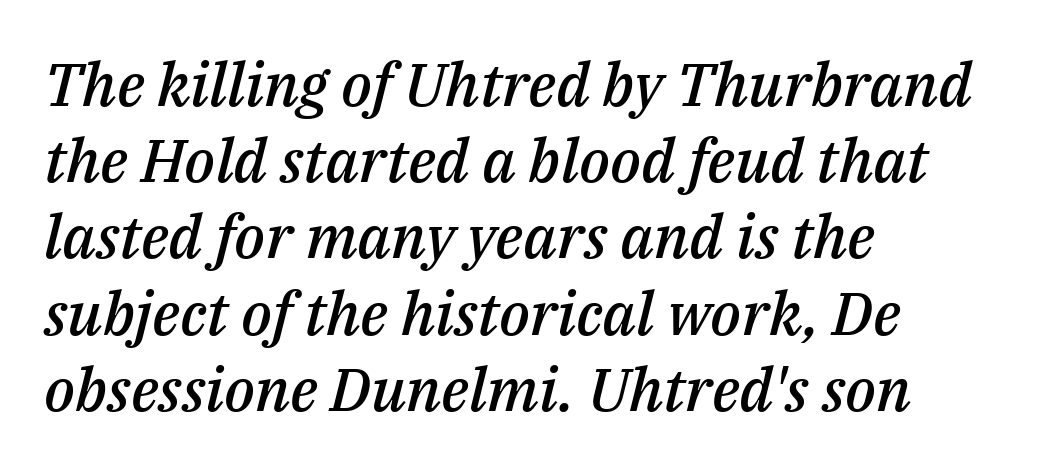
Q: Is the text bold? A: Semi-bold.
Q: Is the text italic (slanted)? A: Yes, it leans right by about 14 degrees.
Q: Is the text underlined? A: No.
Q: How is the paragraph aligned? A: Left-aligned.
Q: Is the spacing between letters normal or unusually wide? A: Normal.
Q: Is the spacing between lines tight, normal or loose? A: Normal.
Q: Width (condensed, normal, or wide)? A: Normal.
Q: Stroke contrast? A: Medium.
Q: x-height? A: Medium.
Q: Monospaced? A: No.
